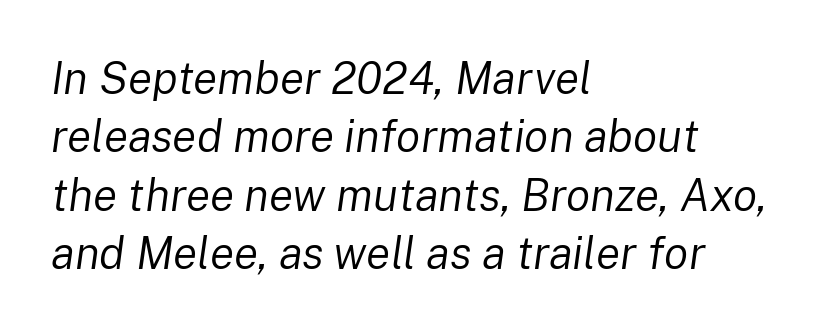
{"italic": "yes", "lean": "right", "slant_degrees": 8, "bold": "no", "weight": "regular", "width": "normal", "stroke_contrast": "low", "x_height": "medium", "monospaced": "no", "underline": "no", "align": "left", "line_spacing": "normal", "line_spacing_ratio": 1.3, "letter_spacing": "normal", "letter_spacing_em": 0.0, "glyph_px": 45}
